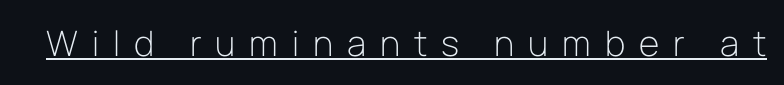
Q: Is the text bold? A: No.
Q: Is the text italic (slanted)? A: No, it is upright.
Q: Is the typeface a serif or a sans-serif typeface? A: Sans-serif.
Q: Is the text underlined? A: Yes.
Q: Is the spacing between letters normal or unusually wide? A: Unusually wide.
Q: Width (condensed, normal, or wide)? A: Normal.
Q: Stroke contrast? A: Low.
Q: x-height? A: Medium.
Q: Monospaced? A: No.
